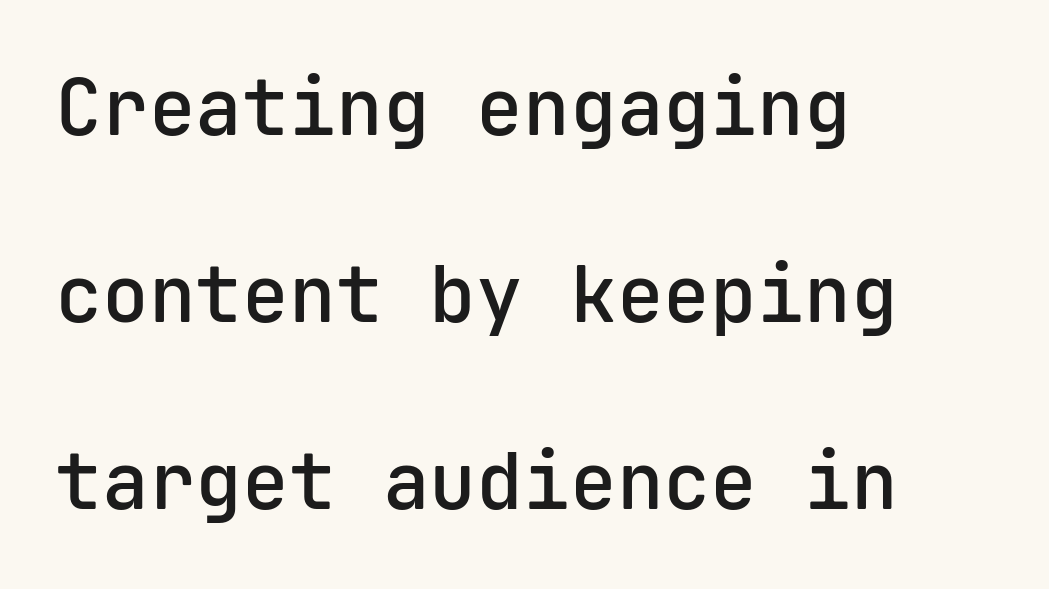
{"serif": "no", "italic": "no", "bold": "semi", "weight": "semibold", "width": "normal", "stroke_contrast": "low", "x_height": "medium", "monospaced": "yes", "underline": "no", "align": "left", "line_spacing": "loose", "line_spacing_ratio": 2.4, "letter_spacing": "normal", "letter_spacing_em": 0.0, "glyph_px": 78}
